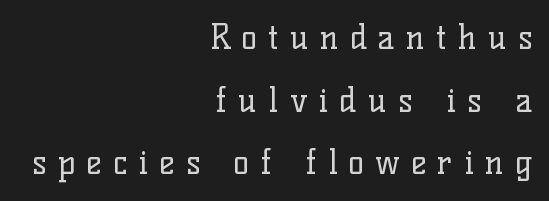
The image shows 33 px regular-weight serif type, upright; set right-aligned, loose line spacing (1.9x), unusually wide letter spacing (+0.34 em), not underlined; low stroke contrast and a medium x-height.
